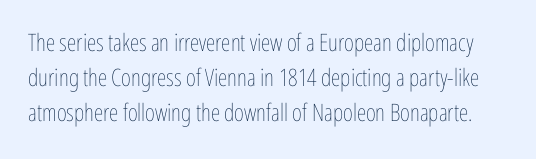
Every character sits straight up, as roman type does. The passage shown is not underscored anywhere. Reading down the column, the eye jumps a familiar distance to each next line. The face looks like a standard text weight, possibly lighter. Glyph-to-glyph distance matches everyday printed text.
